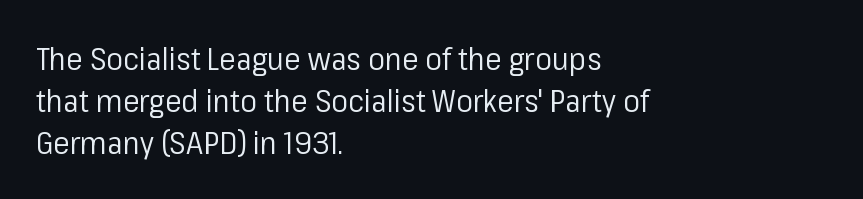
Q: Is the text bold? A: No.
Q: Is the text italic (slanted)? A: No, it is upright.
Q: Is the typeface a serif or a sans-serif typeface? A: Sans-serif.
Q: Is the text underlined? A: No.
Q: How is the paragraph aligned? A: Left-aligned.
Q: Is the spacing between letters normal or unusually wide? A: Normal.
Q: Is the spacing between lines tight, normal or loose? A: Normal.
Q: Width (condensed, normal, or wide)? A: Normal.
Q: Stroke contrast? A: Low.
Q: x-height? A: Medium.
Q: Monospaced? A: No.
